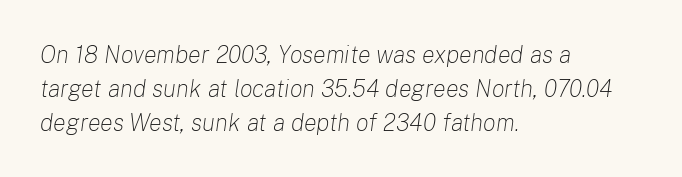
Is the letter spacing exaggerated? No — it looks like the ordinary default. The passage is arranged the way most books set body copy — flush left. The strokes carry an ordinary text weight at most. Normally led — the rows are evenly, conventionally spaced.
